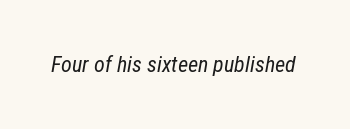
{"italic": "yes", "lean": "right", "slant_degrees": 12, "bold": "no", "underline": "no", "letter_spacing": "normal", "letter_spacing_em": 0.0, "glyph_px": 22}
